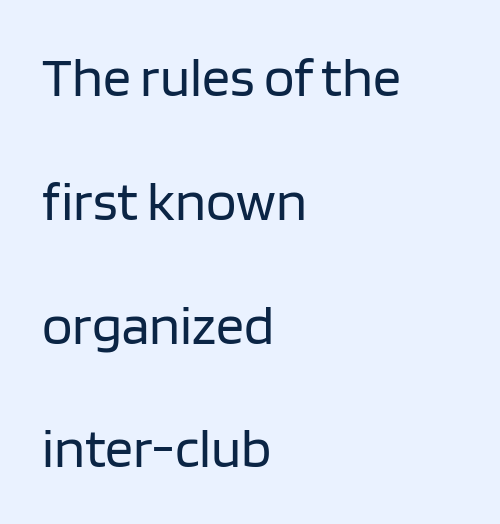
No letter is thick-stroked: the sample isn't bold. Spacing between characters is what you'd get straight out of the box. The lettering holds an erect, upright posture throughout. All the whitespace from short lines collects on the right. The vertical gap from one line to the next is large. Here the designer chose a conventional face with non-uniform glyph widths.
